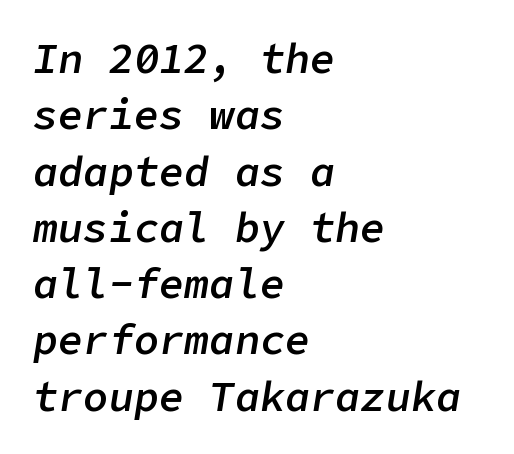
Q: Is the text bold? A: Semi-bold.
Q: Is the text italic (slanted)? A: Yes, it leans right by about 9 degrees.
Q: Is the text underlined? A: No.
Q: How is the paragraph aligned? A: Left-aligned.
Q: Is the spacing between letters normal or unusually wide? A: Normal.
Q: Is the spacing between lines tight, normal or loose? A: Normal.
Q: Width (condensed, normal, or wide)? A: Normal.
Q: Stroke contrast? A: Low.
Q: x-height? A: Medium.
